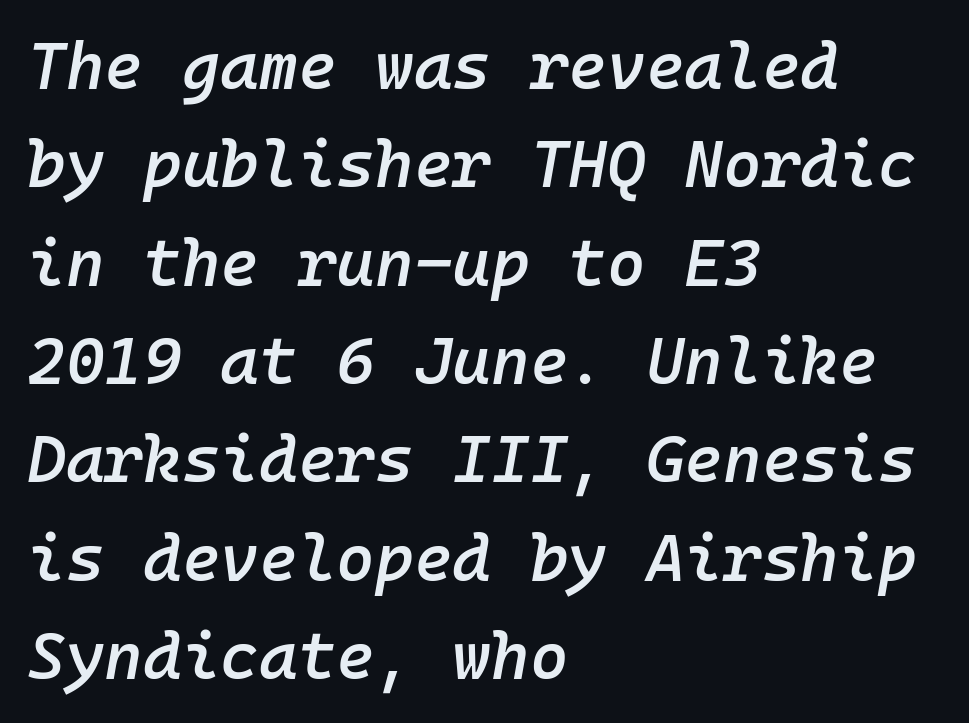
{"italic": "yes", "lean": "right", "slant_degrees": 10, "bold": "semi", "weight": "semibold", "width": "normal", "stroke_contrast": "low", "x_height": "medium", "monospaced": "yes", "underline": "no", "align": "left", "line_spacing": "normal", "line_spacing_ratio": 1.49, "letter_spacing": "normal", "letter_spacing_em": 0.0, "glyph_px": 66}
